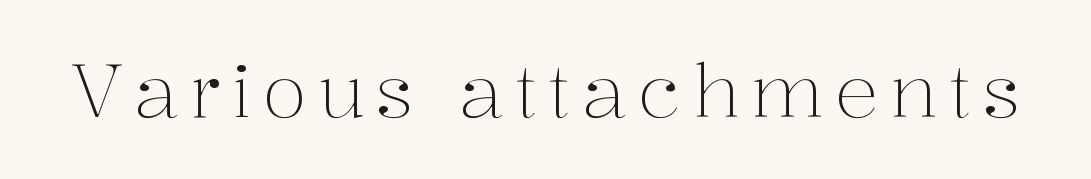
A roman cut, with each character standing at attention. The area under the type is left untouched. Spacing verdict: proportional, widths tailored to each character. The font is comparable to plain body text, perhaps lighter. The type family on display is of the serif kind.
